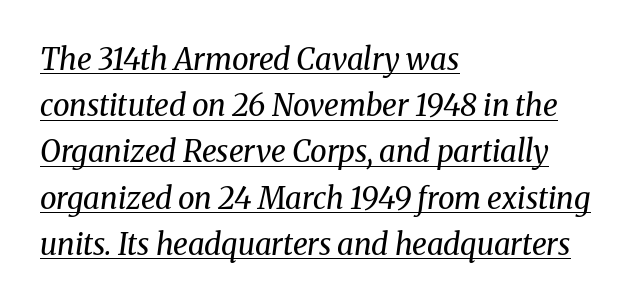
Compared with a typical body face, this is equally light or lighter still. The lines are quadded left. These lines are rendered in a variable-pitch font. Tracking value appears to be zero — textbook default spacing.
